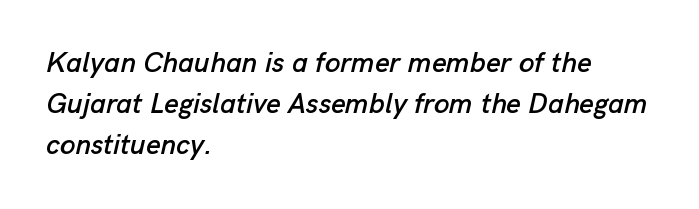
The image shows 28 px text type, italic (leaning right); set left-aligned, normal line spacing (1.46x), normal letter spacing, not underlined; low stroke contrast and a medium x-height.
